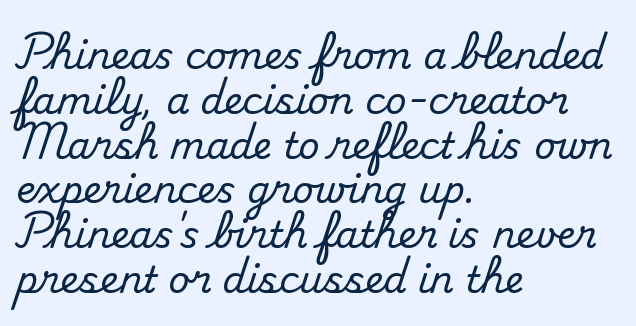
{"serif": "yes", "width": "normal", "stroke_contrast": "medium", "x_height": "small", "monospaced": "no", "underline": "no", "align": "left", "line_spacing_ratio": 1.21, "letter_spacing": "normal", "letter_spacing_em": 0.0, "glyph_px": 37}
